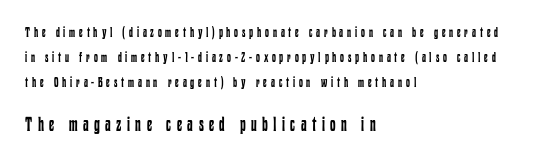
The image shows 20 px text type, upright; set left-aligned, line spacing 1.77x, unusually wide letter spacing (+0.27 em), not underlined; the second (bottom) block is 1.43x larger.
